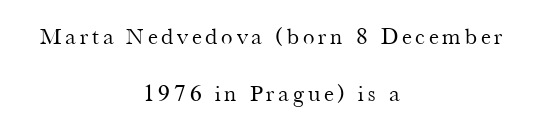
The image shows 23 px text type, upright; set centered, loose line spacing (2.46x), not underlined.
